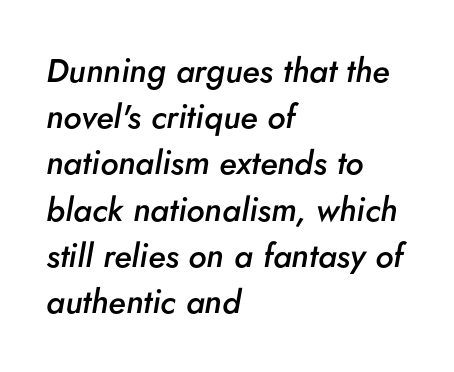
{"italic": "yes", "lean": "right", "slant_degrees": 5, "bold": "semi", "weight": "semibold", "width": "normal", "stroke_contrast": "low", "x_height": "small", "monospaced": "no", "underline": "no", "align": "left", "line_spacing": "normal", "line_spacing_ratio": 1.4, "letter_spacing": "normal", "letter_spacing_em": 0.0, "glyph_px": 33}
